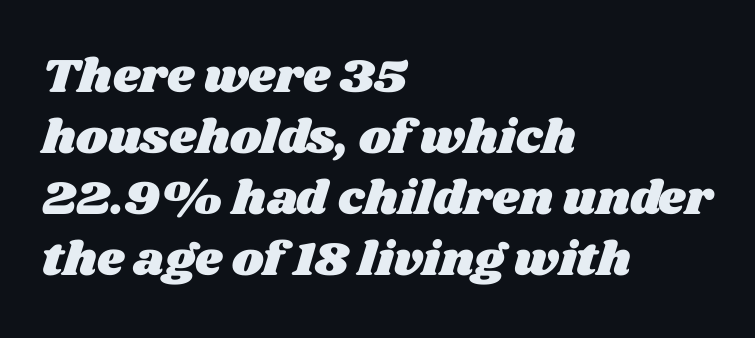
{"width": "wide", "stroke_contrast": "medium", "x_height": "large", "monospaced": "no", "underline": "no", "align": "left", "line_spacing": "normal", "line_spacing_ratio": 1.27, "letter_spacing": "normal", "letter_spacing_em": 0.0, "glyph_px": 48}
